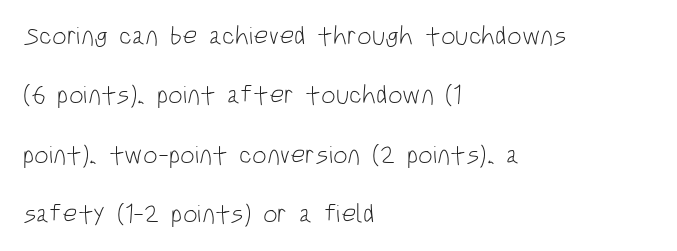
The image shows 26 px text type, upright; set left-aligned, loose line spacing (2.28x), normal letter spacing, not underlined.
